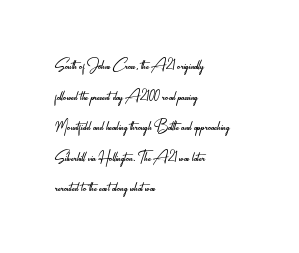
The image shows 20 px text type; set left-aligned, normal line spacing (1.53x), normal letter spacing, not underlined.
